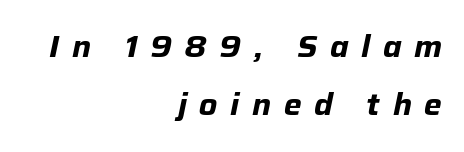
The image shows 30 px bold type, italic (leaning right); set right-aligned, loose line spacing (1.94x), unusually wide letter spacing (+0.42 em), not underlined; low stroke contrast and a medium x-height.
